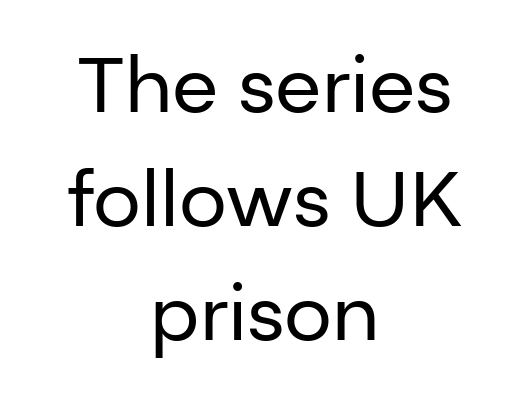
The image shows 76 px regular-weight sans-serif type, upright; set centered, normal line spacing (1.5x), normal letter spacing, not underlined; low stroke contrast and a medium x-height.
